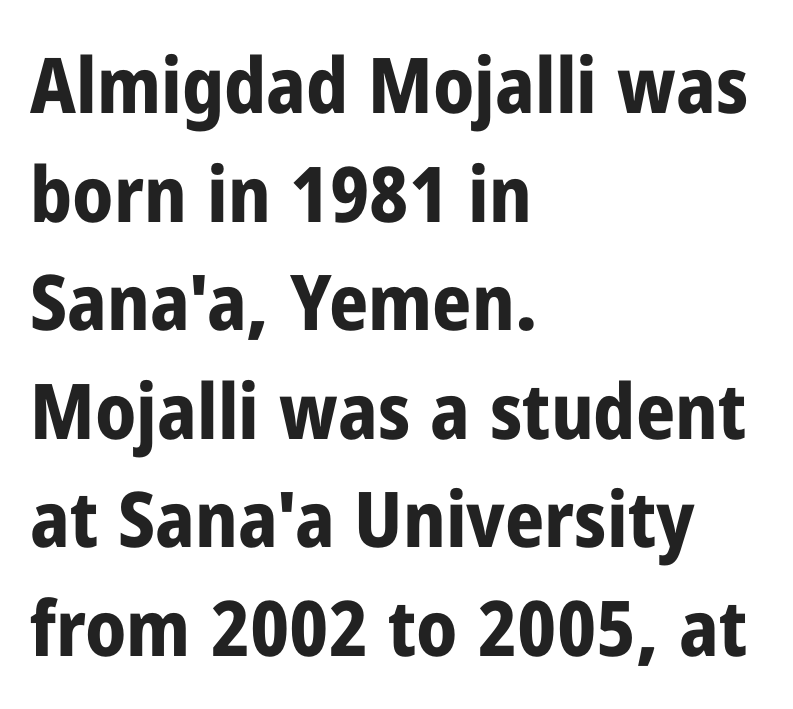
{"serif": "no", "italic": "no", "bold": "yes", "weight": "bold", "width": "condensed", "stroke_contrast": "low", "x_height": "medium", "monospaced": "no", "underline": "no", "align": "left", "line_spacing": "normal", "line_spacing_ratio": 1.41, "letter_spacing": "normal", "letter_spacing_em": 0.0, "glyph_px": 77}
